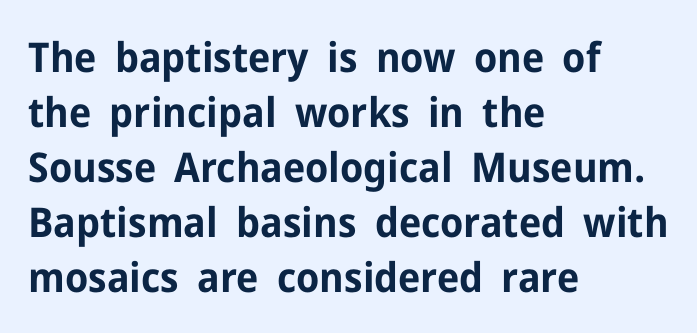
{"serif": "no", "italic": "no", "bold": "yes", "weight": "bold", "width": "normal", "stroke_contrast": "low", "x_height": "medium", "monospaced": "no", "underline": "no", "align": "left", "line_spacing": "normal", "line_spacing_ratio": 1.34, "letter_spacing": "normal", "letter_spacing_em": 0.0, "glyph_px": 41}
